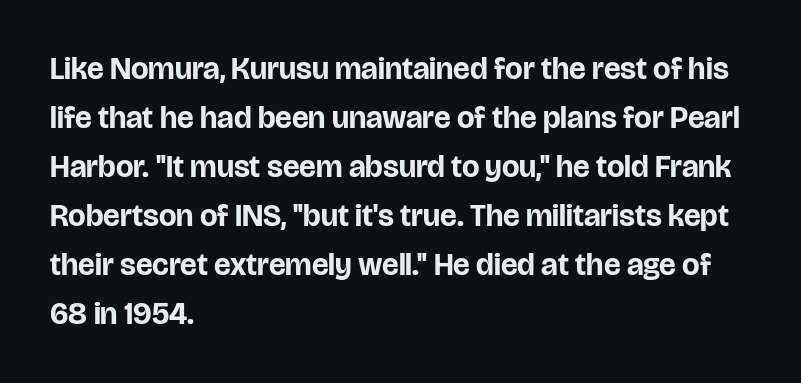
Q: Is the text bold? A: Yes.
Q: Is the text italic (slanted)? A: No, it is upright.
Q: Is the typeface a serif or a sans-serif typeface? A: Sans-serif.
Q: Is the text underlined? A: No.
Q: How is the paragraph aligned? A: Left-aligned.
Q: Is the spacing between letters normal or unusually wide? A: Normal.
Q: Is the spacing between lines tight, normal or loose? A: Normal.
Q: Width (condensed, normal, or wide)? A: Normal.
Q: Stroke contrast? A: Low.
Q: x-height? A: Large.
Q: Monospaced? A: No.
